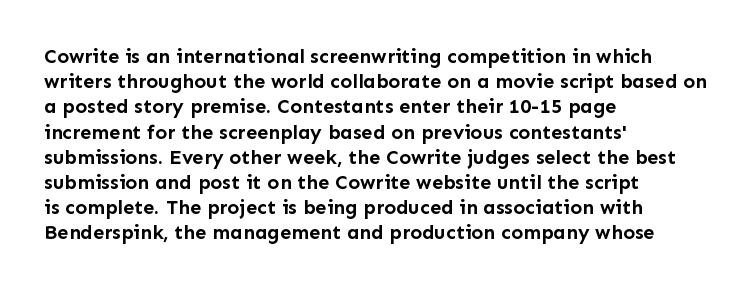
The image shows 20 px bold type, upright; set left-aligned, normal line spacing (1.26x), normal letter spacing, not underlined.
